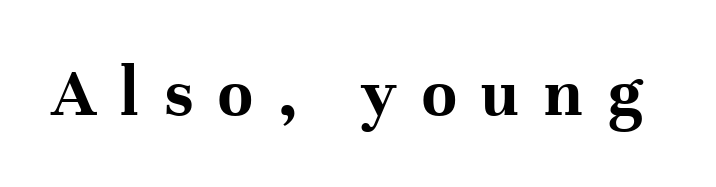
The image shows 71 px bold serif type, upright; set unusually wide letter spacing (+0.35 em), not underlined; high stroke contrast and a medium x-height.
